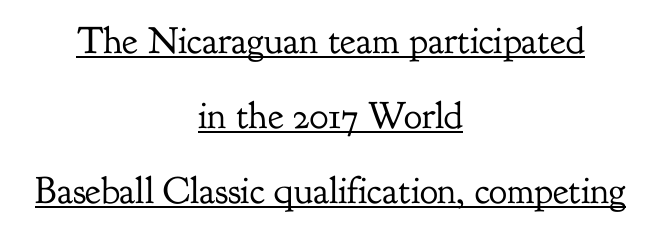
Casual observation: everything's sitting right in the middle. The passage shown is typed in a proportional face where columns would drift. The gaps between neighbouring characters are ordinary and unremarkable. Descenders here cross a horizontal rule under the line. Nope, not italic — everything's standing straight.
